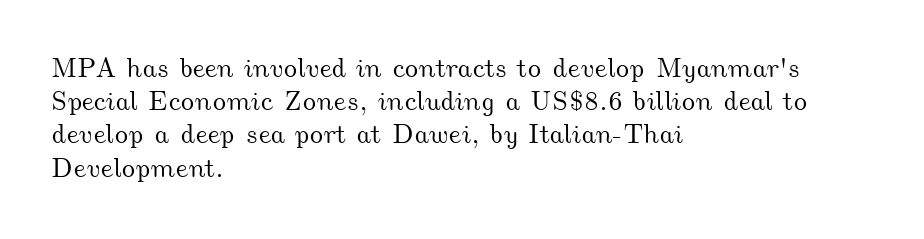
The image shows 27 px text type; set left-aligned, line spacing 1.23x, normal letter spacing, not underlined.
